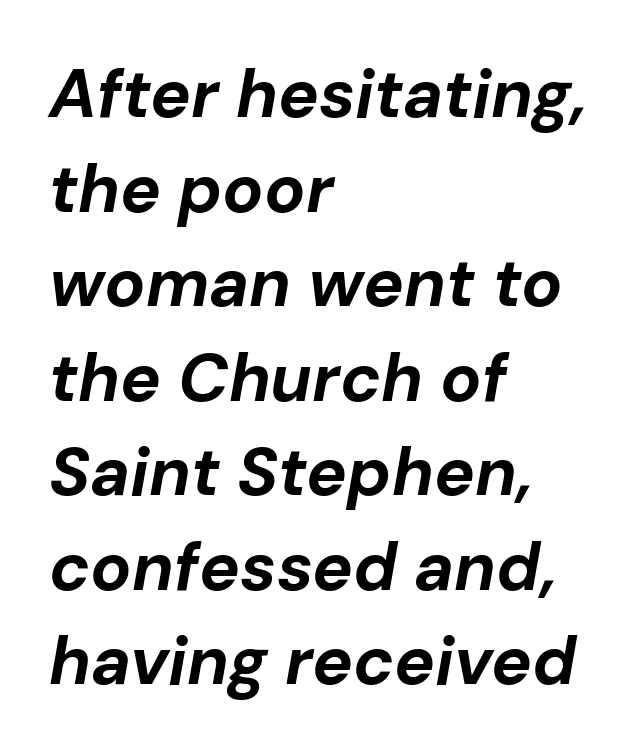
Q: Is the text bold? A: Yes.
Q: Is the text italic (slanted)? A: Yes, it leans right by about 10 degrees.
Q: Is the text underlined? A: No.
Q: How is the paragraph aligned? A: Left-aligned.
Q: Is the spacing between letters normal or unusually wide? A: Normal.
Q: Is the spacing between lines tight, normal or loose? A: Normal.
Q: Width (condensed, normal, or wide)? A: Normal.
Q: Stroke contrast? A: Low.
Q: x-height? A: Medium.
Q: Monospaced? A: No.
